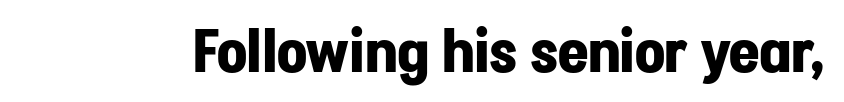
Q: Is the text bold? A: Yes.
Q: Is the text italic (slanted)? A: No, it is upright.
Q: Is the typeface a serif or a sans-serif typeface? A: Sans-serif.
Q: Is the text underlined? A: No.
Q: Is the spacing between letters normal or unusually wide? A: Normal.
Q: Width (condensed, normal, or wide)? A: Normal.
Q: Stroke contrast? A: Low.
Q: x-height? A: Medium.
Q: Monospaced? A: No.
